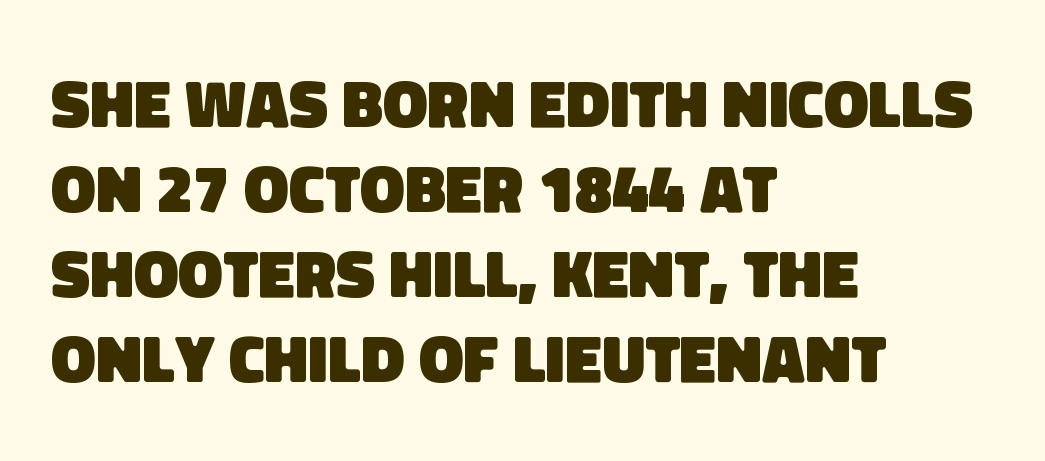
Q: Is the text bold? A: Yes.
Q: Is the typeface a serif or a sans-serif typeface? A: Sans-serif.
Q: Is the text underlined? A: No.
Q: How is the paragraph aligned? A: Left-aligned.
Q: Is the spacing between letters normal or unusually wide? A: Normal.
Q: Is the spacing between lines tight, normal or loose? A: Normal.
Q: Width (condensed, normal, or wide)? A: Normal.
Q: Stroke contrast? A: Low.
Q: x-height? A: Large.
Q: Monospaced? A: No.
